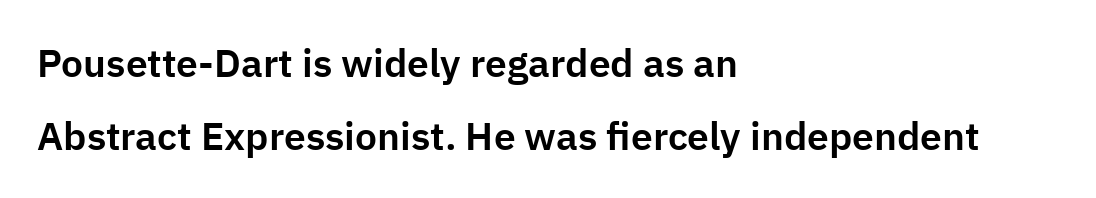
Q: Is the text italic (slanted)? A: No, it is upright.
Q: Is the typeface a serif or a sans-serif typeface? A: Sans-serif.
Q: Is the text underlined? A: No.
Q: How is the paragraph aligned? A: Left-aligned.
Q: Is the spacing between letters normal or unusually wide? A: Normal.
Q: Width (condensed, normal, or wide)? A: Normal.
Q: Stroke contrast? A: Low.
Q: x-height? A: Medium.
Q: Monospaced? A: No.
